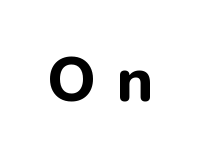
Quick note: not italic, upright. Someone cranked the tracking dial way up on this one. Is this a fixed-width face? No — the glyphs have proportional, varying widths. The space beneath each line is pristine and unruled. The typeface chosen for these lines omits serifs. How heavy is the stroke? Heavy — this is a bold.
